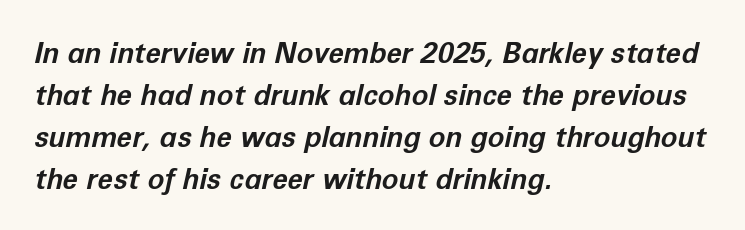
{"italic": "yes", "lean": "right", "slant_degrees": 12, "bold": "yes", "weight": "bold", "width": "normal", "stroke_contrast": "low", "x_height": "medium", "monospaced": "no", "underline": "no", "align": "left", "line_spacing": "normal", "line_spacing_ratio": 1.5, "letter_spacing": "normal", "letter_spacing_em": 0.0, "glyph_px": 28}
